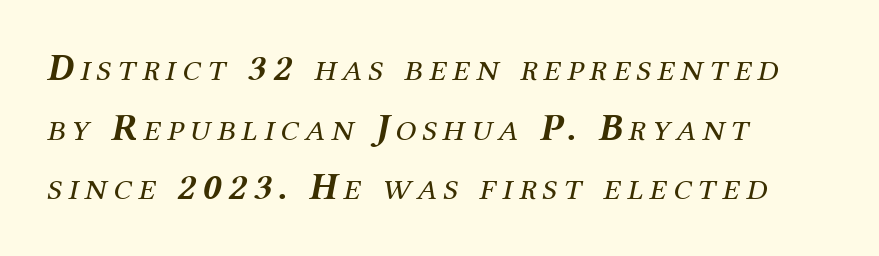
This rendering employs a face with finishing strokes, i.e., a serif. Descenders are the only things crossing below the line. If you drew a line through each stem, it would be angled. Honestly, the row spacing looks completely unremarkable.
